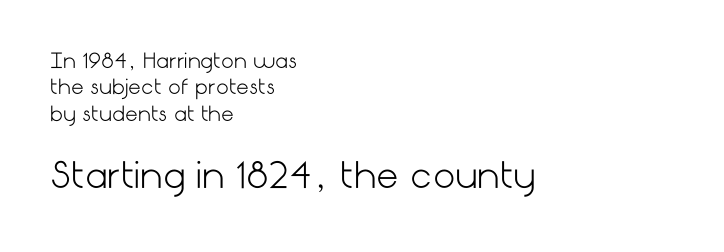
Q: Is the text bold? A: No.
Q: Is the text italic (slanted)? A: No, it is upright.
Q: Is the typeface a serif or a sans-serif typeface? A: Sans-serif.
Q: Is the text underlined? A: No.
Q: How is the paragraph aligned? A: Left-aligned.
Q: Is the spacing between letters normal or unusually wide? A: Normal.
Q: Is the spacing between lines tight, normal or loose? A: Normal.
Q: Which block of text is set in a larger size, the first (top) or the second (bottom)? A: The second (bottom) one.
Q: Width (condensed, normal, or wide)? A: Normal.
Q: Stroke contrast? A: Low.
Q: x-height? A: Medium.
